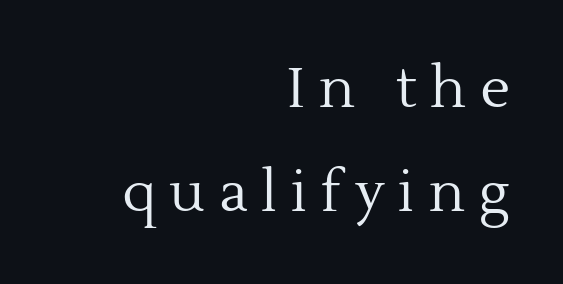
Q: Is the text bold? A: No.
Q: Is the text italic (slanted)? A: No, it is upright.
Q: Is the typeface a serif or a sans-serif typeface? A: Serif.
Q: Is the text underlined? A: No.
Q: How is the paragraph aligned? A: Right-aligned.
Q: Is the spacing between letters normal or unusually wide? A: Unusually wide.
Q: Width (condensed, normal, or wide)? A: Normal.
Q: x-height? A: Medium.
Q: Monospaced? A: No.
